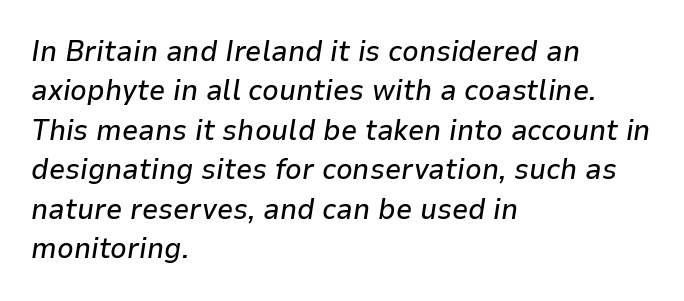
The image shows 29 px text type, italic (leaning right); set left-aligned, normal line spacing (1.36x), normal letter spacing, not underlined; low stroke contrast and a medium x-height.
